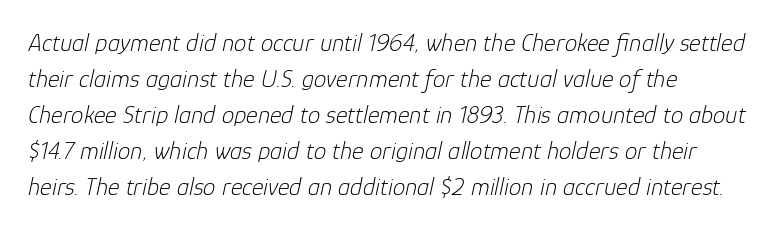
The image shows 25 px text type, italic (leaning right); set normal line spacing (1.44x), normal letter spacing, not underlined.
